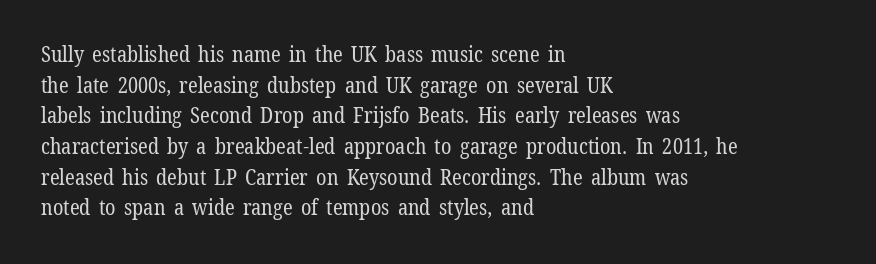
{"italic": "no", "bold": "no", "underline": "no", "align": "left", "line_spacing": "normal", "line_spacing_ratio": 1.46, "letter_spacing": "normal", "letter_spacing_em": 0.0, "glyph_px": 21}
